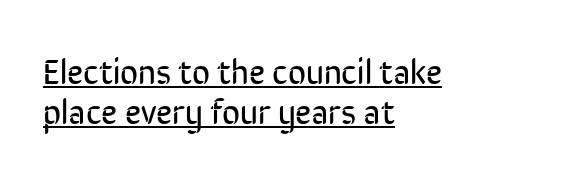
Q: Is the text bold? A: No.
Q: Is the text italic (slanted)? A: No, it is upright.
Q: Is the typeface a serif or a sans-serif typeface? A: Sans-serif.
Q: Is the text underlined? A: Yes.
Q: How is the paragraph aligned? A: Left-aligned.
Q: Is the spacing between letters normal or unusually wide? A: Normal.
Q: Is the spacing between lines tight, normal or loose? A: Tight.
Q: Width (condensed, normal, or wide)? A: Condensed.
Q: Stroke contrast? A: Low.
Q: x-height? A: Medium.
Q: Monospaced? A: No.
